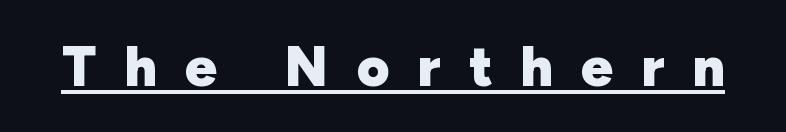
Q: Is the text bold? A: Yes.
Q: Is the text italic (slanted)? A: No, it is upright.
Q: Is the typeface a serif or a sans-serif typeface? A: Sans-serif.
Q: Is the text underlined? A: Yes.
Q: Is the spacing between letters normal or unusually wide? A: Unusually wide.
Q: Width (condensed, normal, or wide)? A: Normal.
Q: Stroke contrast? A: Low.
Q: x-height? A: Medium.
Q: Monospaced? A: No.
